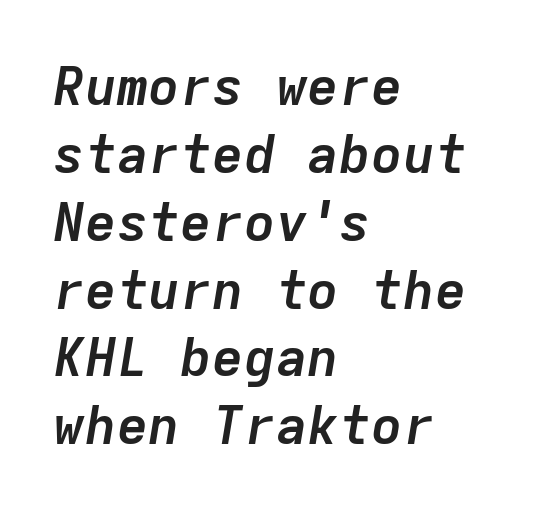
Only glyphs here, with clear space below each row. Every letter is thick-stroked: bold, no question. This rendering leaves character spacing at its baseline value. Leftover space on each line is placed entirely after the last word.
